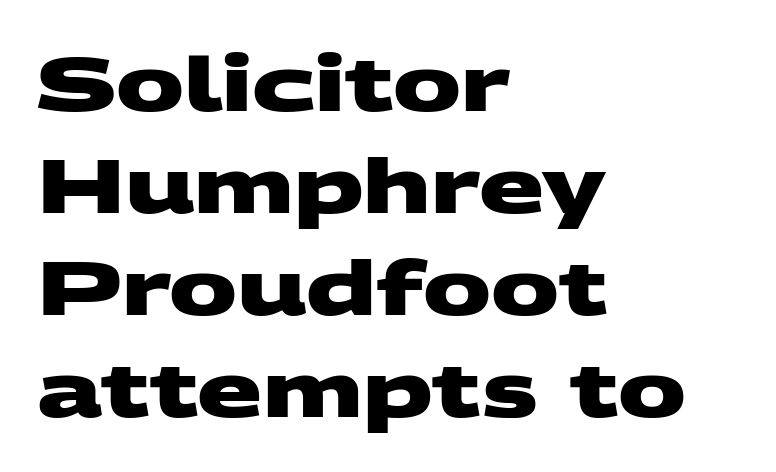
In terms of letterspacing, this is plain default setting. These lines are composed in type without serifs. Proportional: the letters do not fall into vertical columns. Does the weight exceed regular? Yes, all the way to bold.
